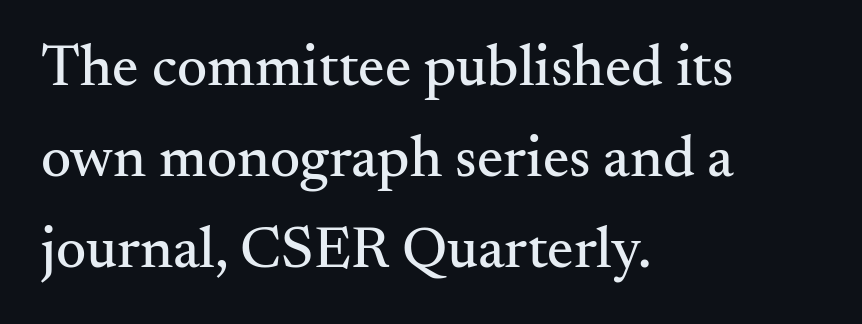
Q: Is the text italic (slanted)? A: No, it is upright.
Q: Is the typeface a serif or a sans-serif typeface? A: Serif.
Q: Is the text underlined? A: No.
Q: How is the paragraph aligned? A: Left-aligned.
Q: Is the spacing between letters normal or unusually wide? A: Normal.
Q: Is the spacing between lines tight, normal or loose? A: Normal.
Q: Width (condensed, normal, or wide)? A: Normal.
Q: Stroke contrast? A: Medium.
Q: x-height? A: Small.
Q: Monospaced? A: No.
